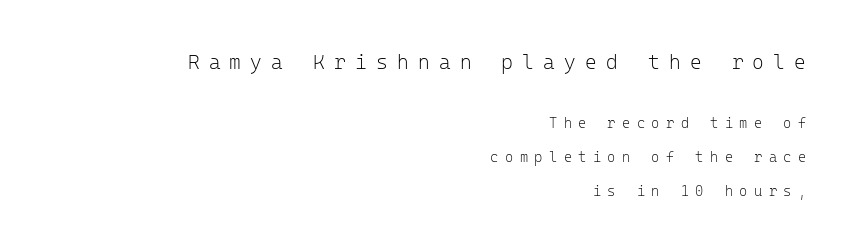
{"italic": "no", "bold": "no", "underline": "no", "align": "right", "line_spacing": "loose", "line_spacing_ratio": 2.44, "letter_spacing": "wide", "letter_spacing_em": 0.46, "larger_block": "first", "size_ratio": 1.43, "glyph_px": 20}
